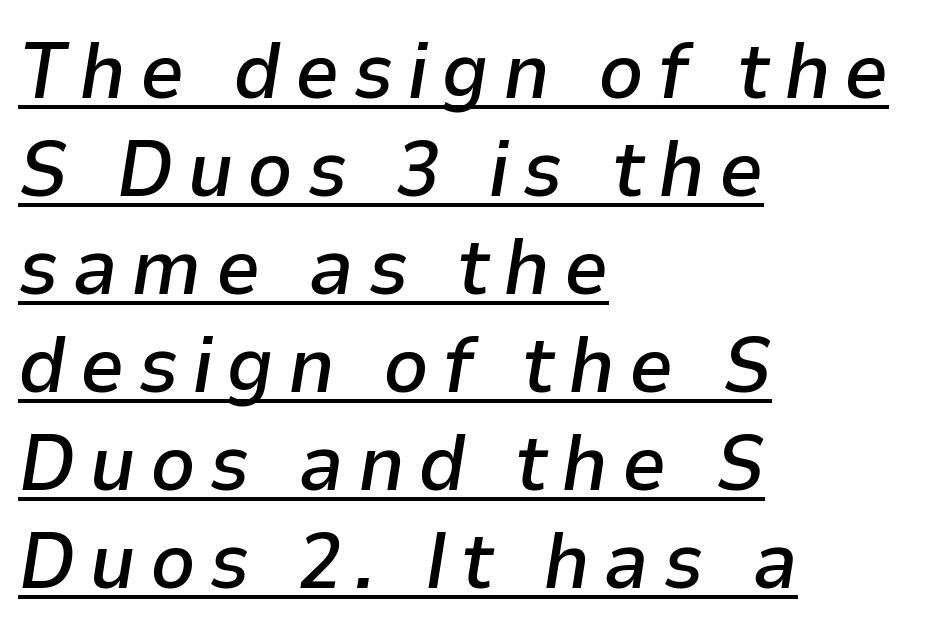
Q: Is the text bold? A: Semi-bold.
Q: Is the text italic (slanted)? A: Yes, it leans right by about 9 degrees.
Q: Is the text underlined? A: Yes.
Q: How is the paragraph aligned? A: Left-aligned.
Q: Width (condensed, normal, or wide)? A: Normal.
Q: Stroke contrast? A: Low.
Q: x-height? A: Medium.
Q: Monospaced? A: No.
